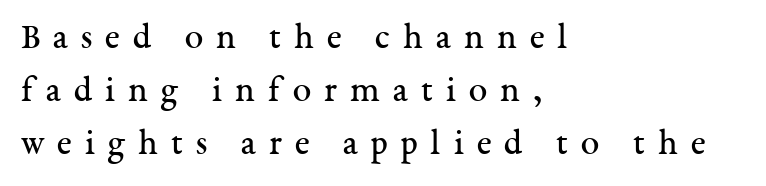
The rows are spaced the way most documents space them. The zone under the glyphs is completely vacant. The letters advance in unequal steps, a hallmark of proportional type. You can tell it's not italic because the verticals are truly vertical. The paragraph shown leans on its left margin. This is serif lettering, the kind often seen in printed books.
